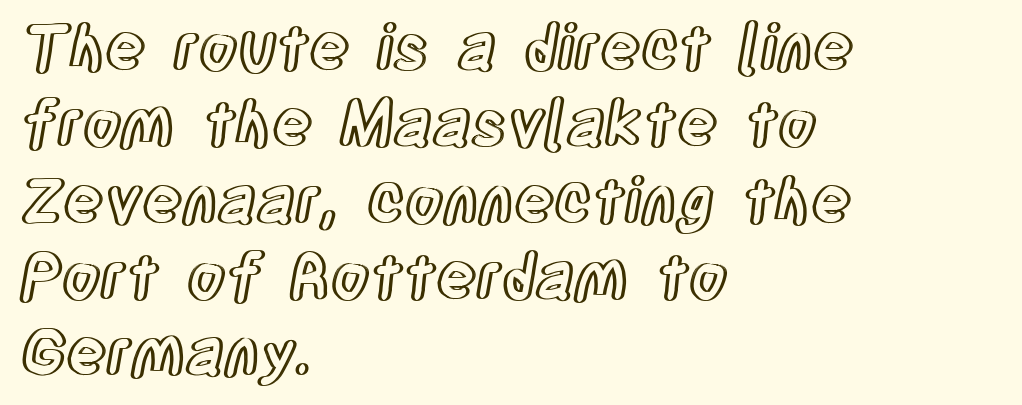
{"width": "condensed", "x_height": "large", "monospaced": "no", "underline": "no", "align": "left", "line_spacing_ratio": 1.23, "letter_spacing": "normal", "letter_spacing_em": 0.0, "glyph_px": 62}
